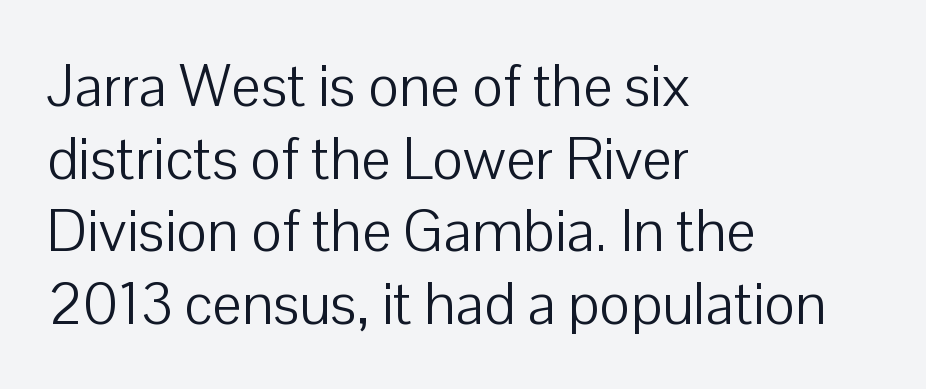
The image shows 59 px light sans-serif type, upright; set left-aligned, line spacing 1.23x, normal letter spacing, not underlined; low stroke contrast and a medium x-height.
